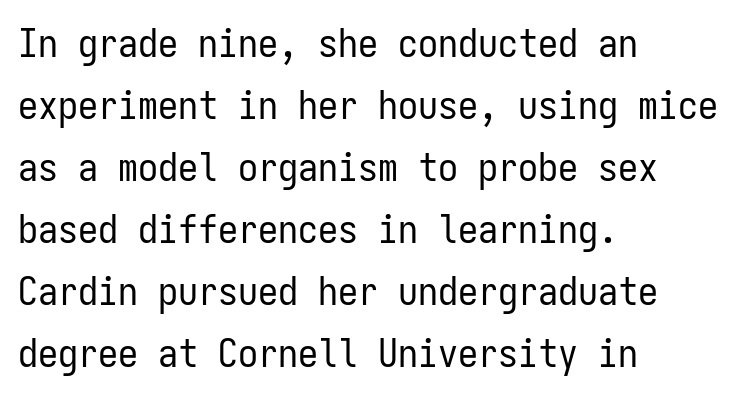
The image shows 40 px regular-weight, condensed sans-serif type, upright, monospaced; set left-aligned, normal line spacing (1.55x), normal letter spacing, not underlined; low stroke contrast and a medium x-height.
